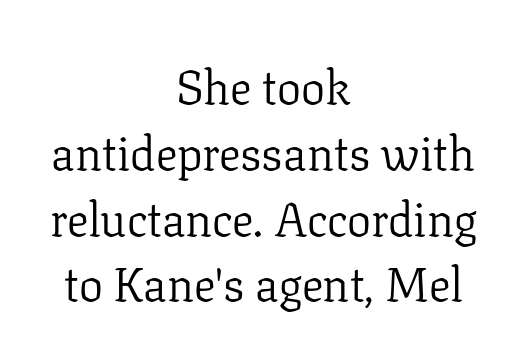
The image shows 48 px light serif type, upright; set centered, normal line spacing (1.37x), normal letter spacing, not underlined; low stroke contrast and a medium x-height.
